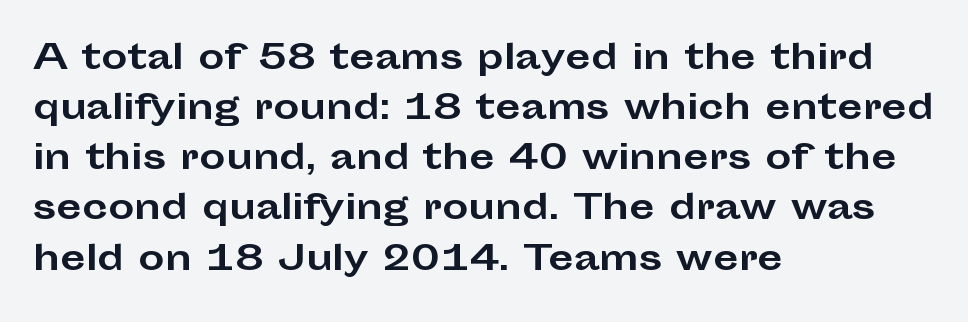
Q: Is the text bold? A: Yes.
Q: Is the text italic (slanted)? A: No, it is upright.
Q: Is the typeface a serif or a sans-serif typeface? A: Sans-serif.
Q: Is the text underlined? A: No.
Q: How is the paragraph aligned? A: Left-aligned.
Q: Is the spacing between letters normal or unusually wide? A: Normal.
Q: Is the spacing between lines tight, normal or loose? A: Normal.
Q: Width (condensed, normal, or wide)? A: Wide.
Q: Stroke contrast? A: Low.
Q: x-height? A: Medium.
Q: Monospaced? A: No.
